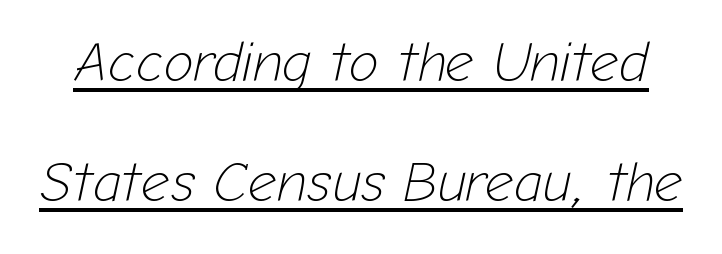
The image shows 56 px light type, italic (leaning right); set loose line spacing (2.14x), normal letter spacing, underlined; low stroke contrast and a medium x-height.
